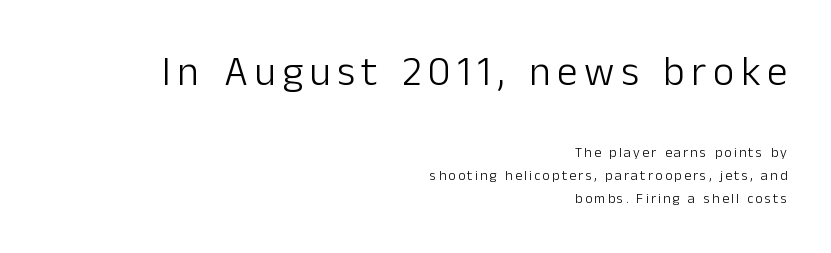
Q: Is the text bold? A: No.
Q: Is the text italic (slanted)? A: No, it is upright.
Q: Is the typeface a serif or a sans-serif typeface? A: Sans-serif.
Q: Is the text underlined? A: No.
Q: How is the paragraph aligned? A: Right-aligned.
Q: Is the spacing between lines tight, normal or loose? A: Normal.
Q: Which block of text is set in a larger size, the first (top) or the second (bottom)? A: The first (top) one.
Q: Width (condensed, normal, or wide)? A: Normal.
Q: Stroke contrast? A: Low.
Q: x-height? A: Medium.
Q: Monospaced? A: No.
